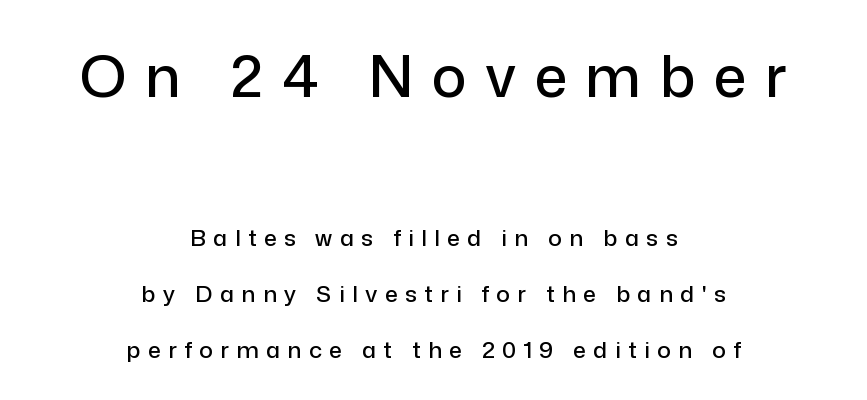
The image shows 58 px sans-serif type, upright; set centered, loose line spacing (2.43x), unusually wide letter spacing (+0.32 em), not underlined; the first (top) block is 2.52x larger; low stroke contrast and a medium x-height.
